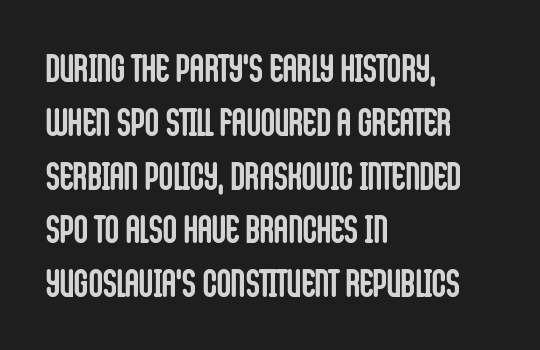
{"serif": "no", "italic": "no", "bold": "yes", "weight": "semibold", "width": "condensed", "stroke_contrast": "low", "x_height": "large", "monospaced": "no", "underline": "no", "align": "left", "line_spacing": "normal", "line_spacing_ratio": 1.38, "letter_spacing": "normal", "letter_spacing_em": 0.0, "glyph_px": 39}
